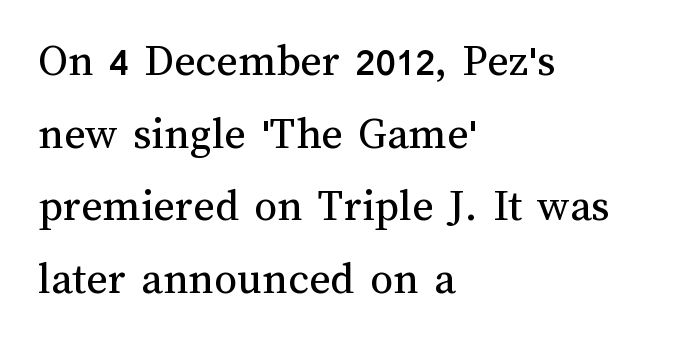
Caption: multi-line text, flush left, ragged right. Words appear dense and cohesive because spacing is normal. When letters stand straight like this, we call the style roman or upright. Evenly set lines give the paragraph a standard silhouette. Vertical stems look standard width or narrower in stroke. Any mark beneath the type? The region is blank.
